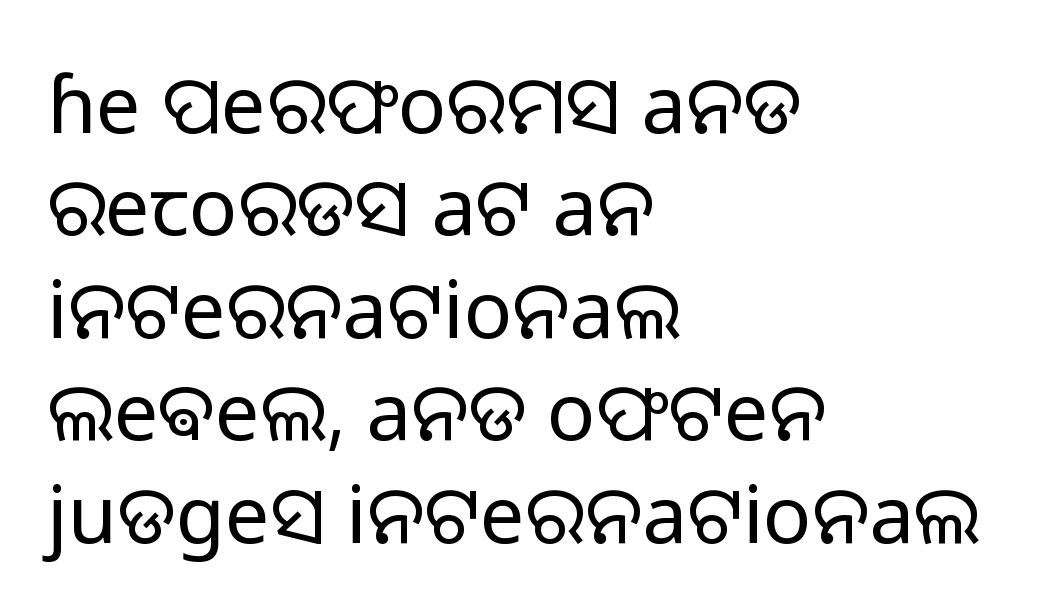
Vertically, the passage feels balanced, rows spaced as you'd expect. Each line starts at the same left margin while the right side varies. Think of a printed novel: that variable character pitch is what you see here. A typesetter would mark this as roman, not italic. Students, note that the glyphs here touch the page at normal intervals.
